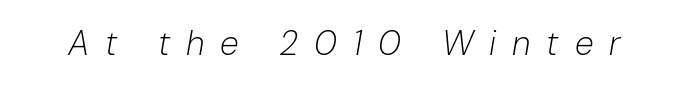
{"italic": "yes", "lean": "right", "slant_degrees": 10, "bold": "no", "weight": "light", "width": "normal", "stroke_contrast": "low", "x_height": "medium", "monospaced": "no", "underline": "no", "letter_spacing": "wide", "letter_spacing_em": 0.47, "glyph_px": 34}
